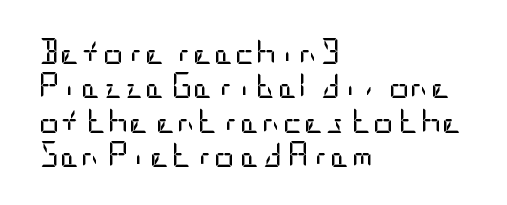
The image shows 26 px text type, upright; set left-aligned, normal line spacing (1.32x), normal letter spacing, not underlined.
